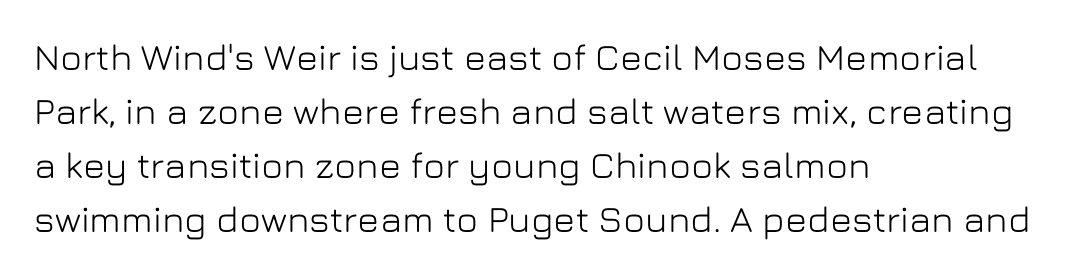
Q: Is the text italic (slanted)? A: No, it is upright.
Q: Is the typeface a serif or a sans-serif typeface? A: Sans-serif.
Q: Is the text underlined? A: No.
Q: How is the paragraph aligned? A: Left-aligned.
Q: Is the spacing between letters normal or unusually wide? A: Normal.
Q: Is the spacing between lines tight, normal or loose? A: Normal.
Q: Width (condensed, normal, or wide)? A: Normal.
Q: Stroke contrast? A: Low.
Q: x-height? A: Medium.
Q: Monospaced? A: No.
